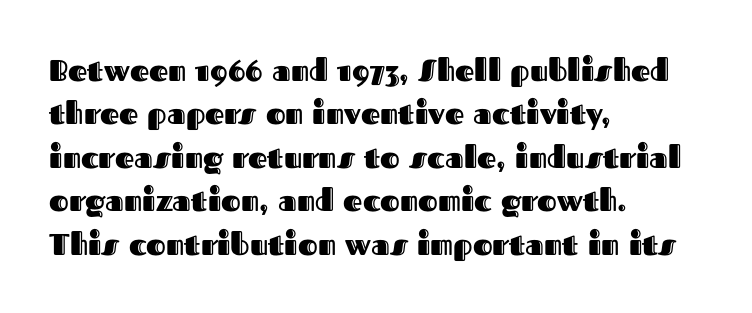
{"italic": "no", "width": "normal", "x_height": "medium", "monospaced": "no", "underline": "no", "align": "left", "line_spacing": "normal", "line_spacing_ratio": 1.45, "letter_spacing": "normal", "letter_spacing_em": 0.0, "glyph_px": 30}
